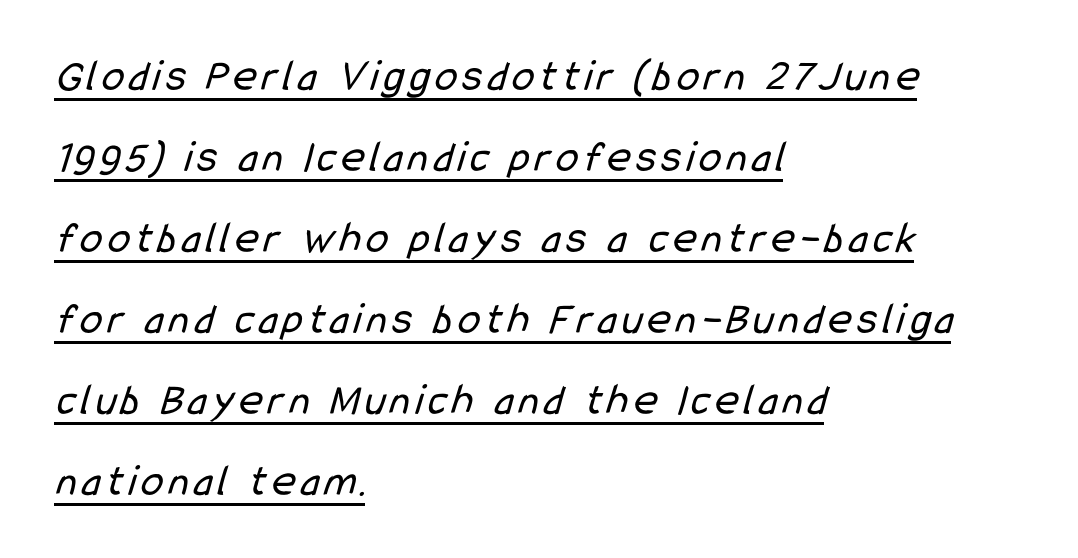
{"serif": "no", "bold": "no", "weight": "regular", "width": "condensed", "stroke_contrast": "low", "x_height": "medium", "monospaced": "no", "underline": "yes", "align": "left", "line_spacing_ratio": 1.8, "glyph_px": 45}
